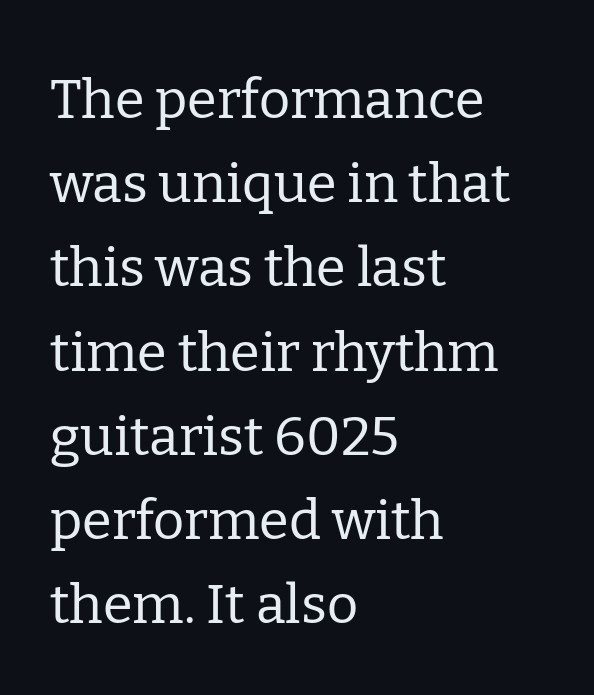
Stroke mass is kept to a normal reading level or below. The rendering uses natural spacing where letterforms have individual widths. Letter spacing: default. Posture: straight, roman, zero tilt. Whoever set this chose a conventional vertical rhythm. Observe the serifs anchoring each vertical stroke in this sample.
